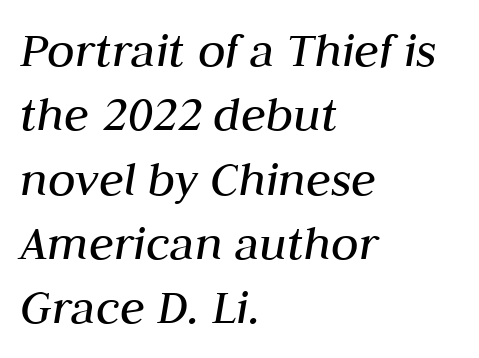
The image shows 51 px regular-weight type, italic (leaning right); set left-aligned, normal line spacing (1.26x), normal letter spacing, not underlined; medium stroke contrast and a medium x-height.
